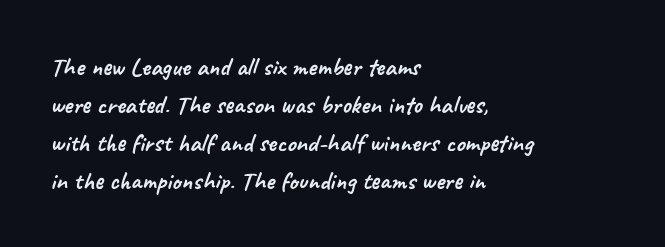
A typesetter would call this leading conventional body-copy spacing. The type is set solid horizontally, with unmodified tracking. This rendering features lettering with no underline. Visually the block forms a straight wall on the left and a jagged coastline on the right.
